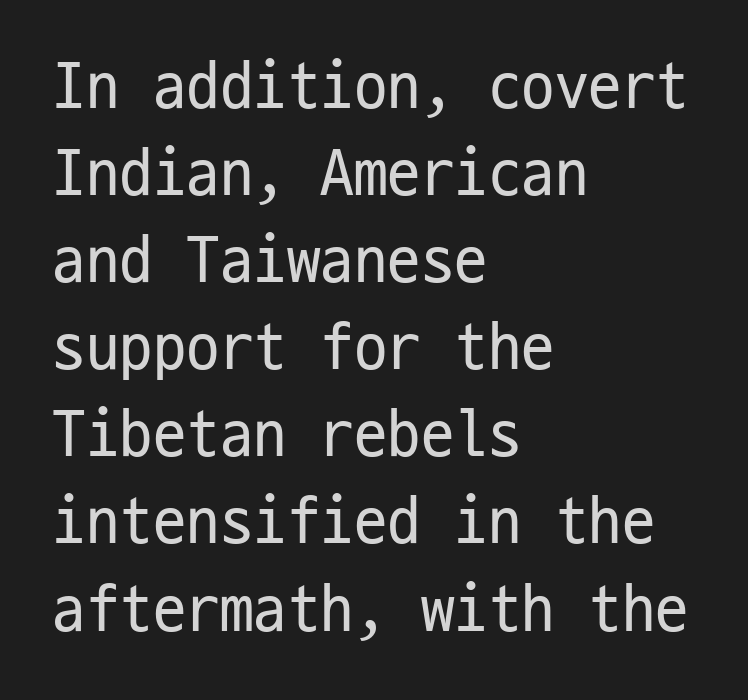
The specimen reads as upright at a glance. Font category for this specimen: sans-serif. Regular leading. What stands out about the letter spacing? Nothing — it is the standard amount. The rag falls on the right side of this text block.
